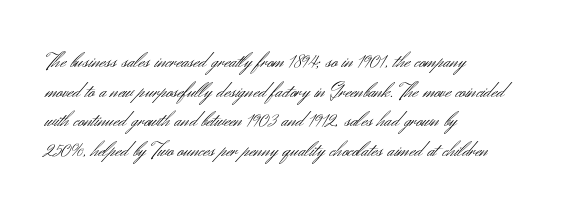
{"bold": "no", "underline": "no", "align": "left", "line_spacing": "normal", "line_spacing_ratio": 1.29, "letter_spacing": "normal", "letter_spacing_em": 0.0, "glyph_px": 23}
